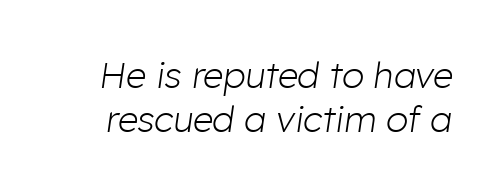
{"italic": "yes", "lean": "right", "slant_degrees": 8, "bold": "no", "weight": "light", "width": "normal", "stroke_contrast": "low", "x_height": "medium", "monospaced": "no", "underline": "no", "line_spacing_ratio": 1.22, "letter_spacing": "normal", "letter_spacing_em": 0.0, "glyph_px": 36}
